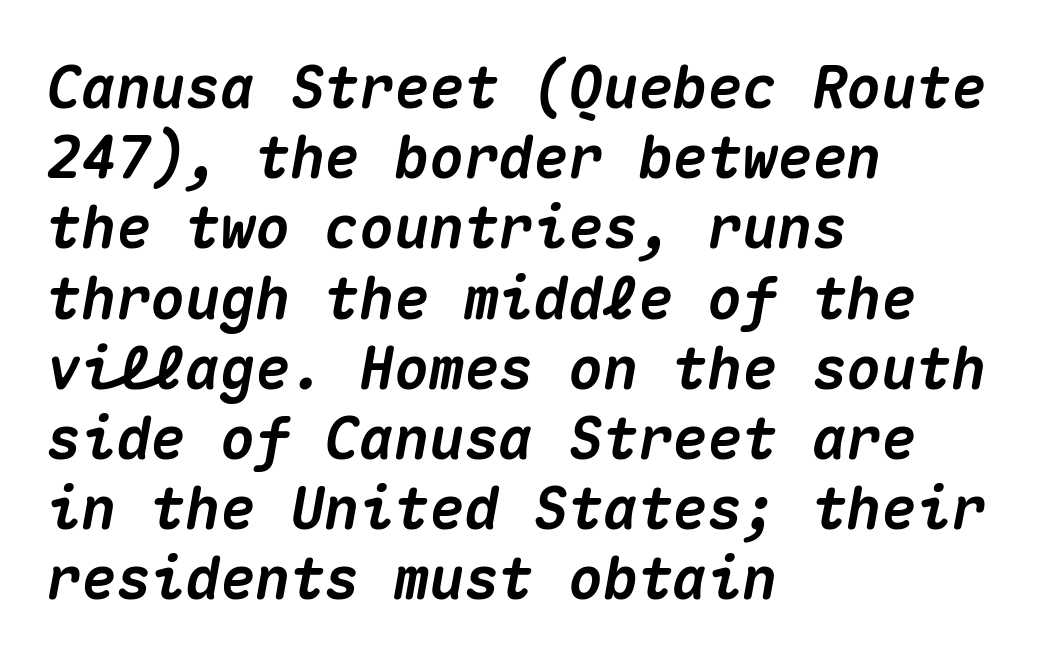
{"italic": "yes", "lean": "right", "slant_degrees": 10, "bold": "yes", "weight": "heavy", "width": "normal", "stroke_contrast": "medium", "x_height": "medium", "monospaced": "yes", "underline": "no", "align": "left", "line_spacing_ratio": 1.21, "letter_spacing": "normal", "letter_spacing_em": 0.0, "glyph_px": 58}
